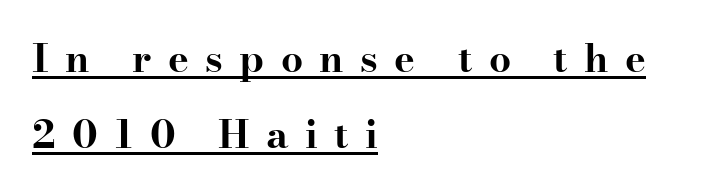
The image shows 39 px bold, wide serif type, upright; set left-aligned, loose line spacing (1.96x), unusually wide letter spacing (+0.42 em), underlined; high stroke contrast and a small x-height.
